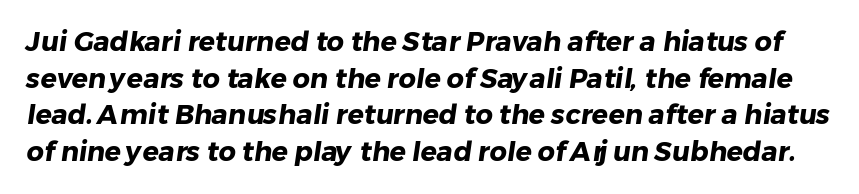
Q: Is the text bold? A: Yes.
Q: Is the text underlined? A: No.
Q: Is the spacing between letters normal or unusually wide? A: Normal.
Q: Is the spacing between lines tight, normal or loose? A: Normal.
